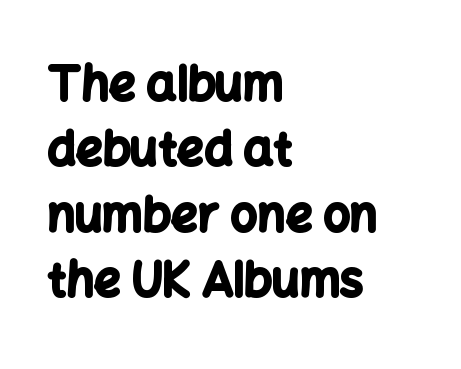
{"serif": "no", "italic": "no", "bold": "yes", "weight": "bold", "width": "normal", "stroke_contrast": "low", "x_height": "medium", "monospaced": "no", "underline": "no", "align": "left", "line_spacing": "normal", "line_spacing_ratio": 1.39, "letter_spacing": "normal", "letter_spacing_em": 0.0, "glyph_px": 47}
